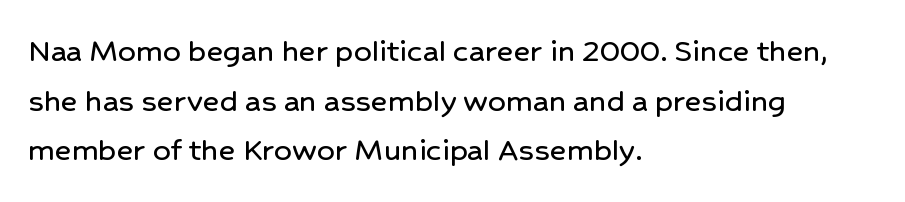
Whoever set this chose a conventional vertical rhythm. Spacing verdict: proportional, widths tailored to each character. Teacher's note: observe the even left margin — that is flush-left alignment. This sample uses a sans-serif face. The gaps between neighbouring characters are ordinary and unremarkable. The gap between lines stays unmarked.
